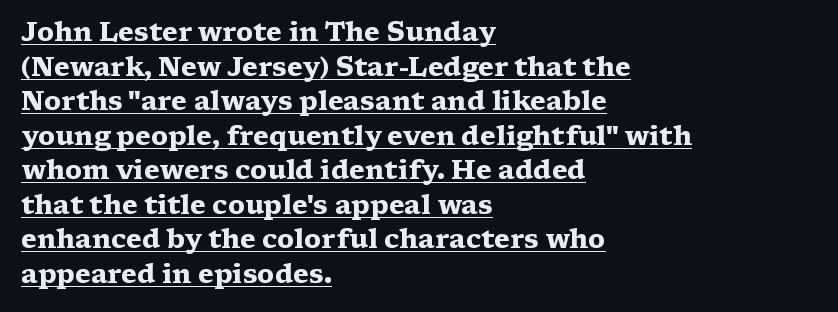
Q: Is the text bold? A: Yes.
Q: Is the text italic (slanted)? A: No, it is upright.
Q: Is the text underlined? A: Yes.
Q: How is the paragraph aligned? A: Left-aligned.
Q: Is the spacing between letters normal or unusually wide? A: Normal.
Q: Is the spacing between lines tight, normal or loose? A: Normal.
